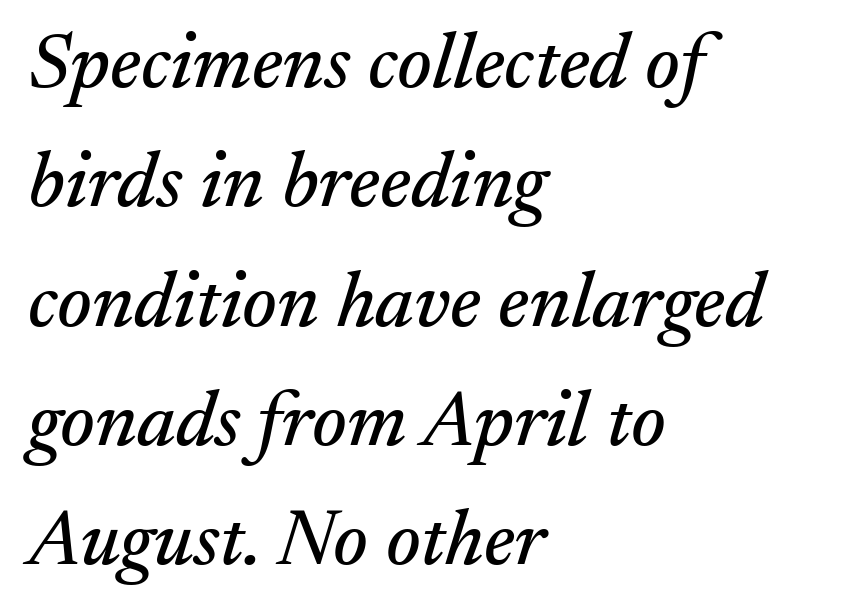
{"serif": "yes", "italic": "yes", "lean": "right", "slant_degrees": 17, "width": "normal", "stroke_contrast": "medium", "x_height": "small", "monospaced": "no", "underline": "no", "align": "left", "line_spacing": "normal", "line_spacing_ratio": 1.51, "letter_spacing": "normal", "letter_spacing_em": 0.0, "glyph_px": 79}
